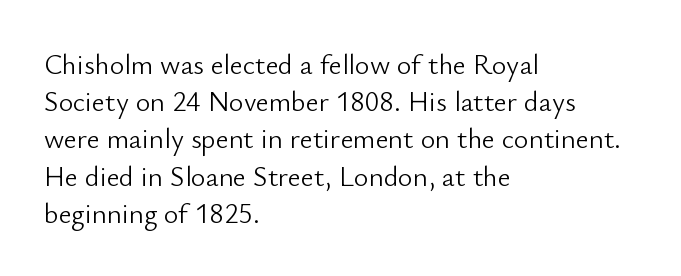
{"serif": "no", "italic": "no", "bold": "no", "weight": "light", "width": "normal", "stroke_contrast": "low", "x_height": "small", "monospaced": "no", "underline": "no", "align": "left", "line_spacing": "normal", "line_spacing_ratio": 1.33, "letter_spacing": "normal", "letter_spacing_em": 0.0, "glyph_px": 28}
